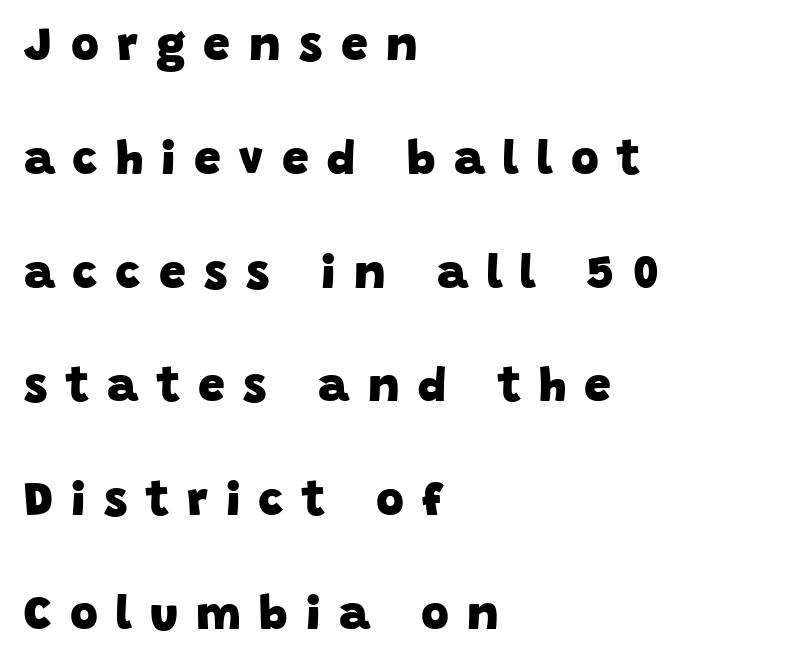
{"serif": "no", "bold": "yes", "weight": "heavy", "width": "normal", "stroke_contrast": "low", "x_height": "large", "monospaced": "no", "underline": "no", "align": "left", "line_spacing": "loose", "line_spacing_ratio": 2.37, "letter_spacing": "wide", "letter_spacing_em": 0.38, "glyph_px": 48}
